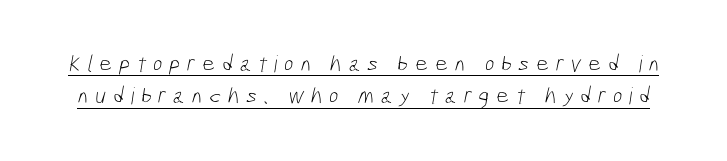
{"bold": "no", "underline": "yes", "line_spacing": "normal", "line_spacing_ratio": 1.4, "letter_spacing": "wide", "letter_spacing_em": 0.28, "glyph_px": 23}
